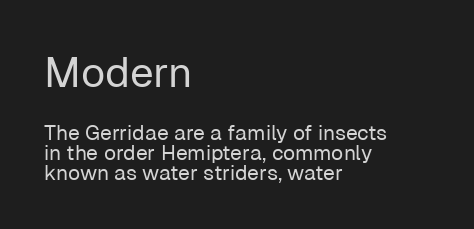
Q: Is the text bold? A: No.
Q: Is the text italic (slanted)? A: No, it is upright.
Q: Is the typeface a serif or a sans-serif typeface? A: Sans-serif.
Q: Is the text underlined? A: No.
Q: How is the paragraph aligned? A: Left-aligned.
Q: Is the spacing between letters normal or unusually wide? A: Normal.
Q: Is the spacing between lines tight, normal or loose? A: Tight.
Q: Which block of text is set in a larger size, the first (top) or the second (bottom)? A: The first (top) one.
Q: Width (condensed, normal, or wide)? A: Normal.
Q: Stroke contrast? A: Low.
Q: x-height? A: Medium.
Q: Monospaced? A: No.
